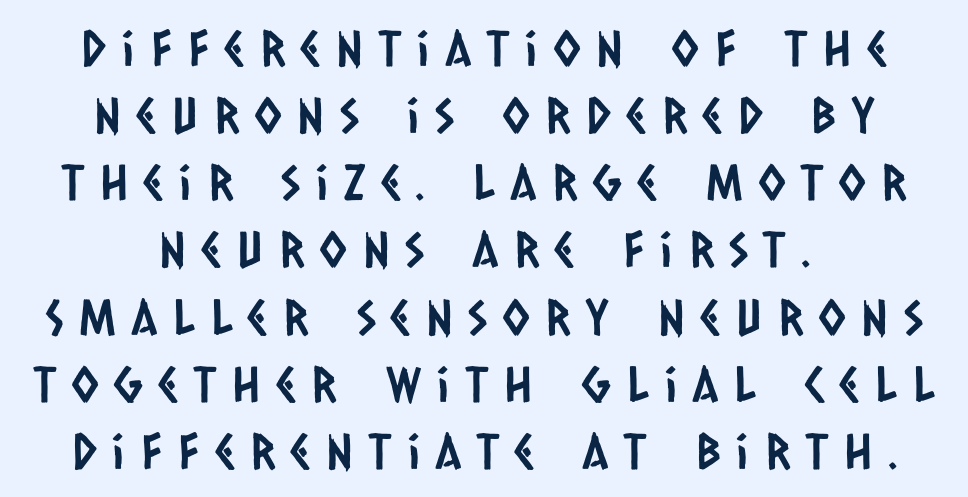
Q: Is the typeface a serif or a sans-serif typeface? A: Sans-serif.
Q: Is the text underlined? A: No.
Q: How is the paragraph aligned? A: Centered.
Q: Is the spacing between letters normal or unusually wide? A: Unusually wide.
Q: Is the spacing between lines tight, normal or loose? A: Normal.
Q: Width (condensed, normal, or wide)? A: Condensed.
Q: Stroke contrast? A: Low.
Q: x-height? A: Large.
Q: Monospaced? A: No.
